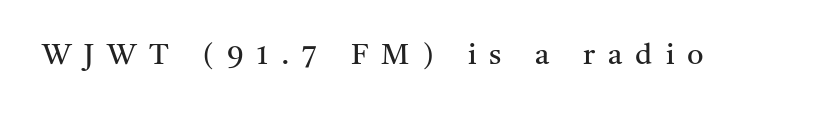
{"serif": "yes", "italic": "no", "bold": "no", "weight": "regular", "width": "normal", "stroke_contrast": "medium", "x_height": "medium", "monospaced": "no", "underline": "no", "letter_spacing": "wide", "letter_spacing_em": 0.45, "glyph_px": 29}
